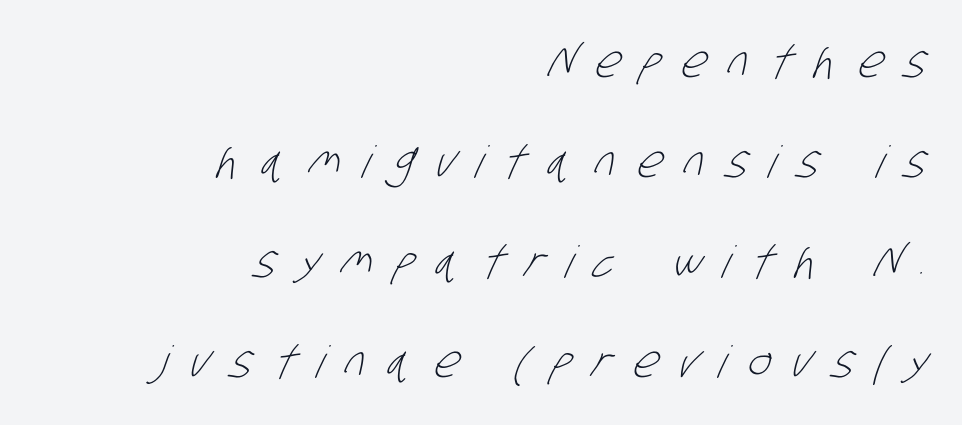
{"serif": "no", "bold": "no", "weight": "light", "width": "condensed", "stroke_contrast": "low", "x_height": "large", "monospaced": "no", "underline": "no", "align": "right", "line_spacing": "loose", "line_spacing_ratio": 2.27, "letter_spacing": "wide", "letter_spacing_em": 0.5, "glyph_px": 44}
